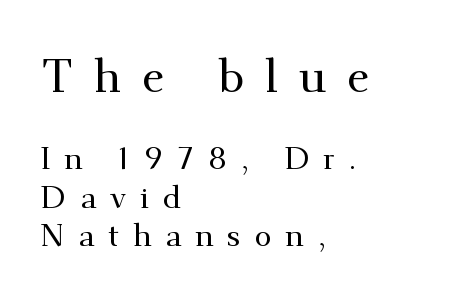
Q: Is the text italic (slanted)? A: No, it is upright.
Q: Is the typeface a serif or a sans-serif typeface? A: Serif.
Q: Is the text underlined? A: No.
Q: How is the paragraph aligned? A: Left-aligned.
Q: Is the spacing between letters normal or unusually wide? A: Unusually wide.
Q: Which block of text is set in a larger size, the first (top) or the second (bottom)? A: The first (top) one.
Q: Width (condensed, normal, or wide)? A: Normal.
Q: Stroke contrast? A: Medium.
Q: x-height? A: Small.
Q: Monospaced? A: No.
